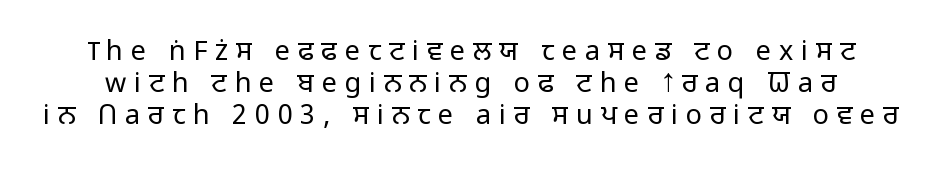
Bare-footed words on every line. The letters look calm and open, with moderate or lighter stems. Glyph-to-glyph distance is far greater than everyday printed text. When letters stand straight like this, we call the style roman or upright.
